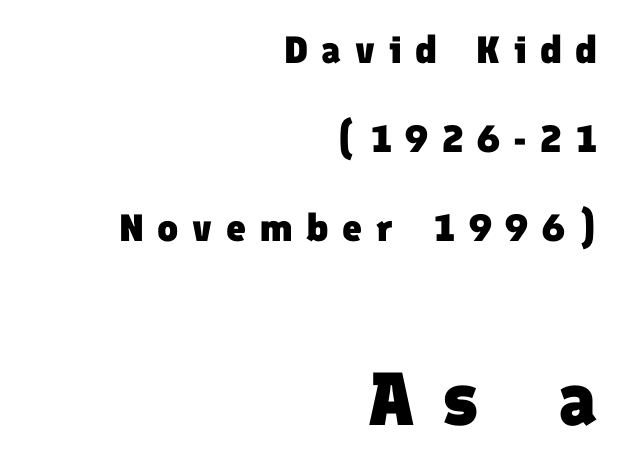
The glyphs are unaccompanied by any horizontal stroke below them. I'd call this a sans setting — the letters go barefoot. Leading is clearly above the norm, producing a sparse column. The lines in this sample share a right terminus and differ only in where they begin. Thick stems and heavy bowls — unmistakably bold. Think of a printed novel: that variable character pitch is what you see here.
